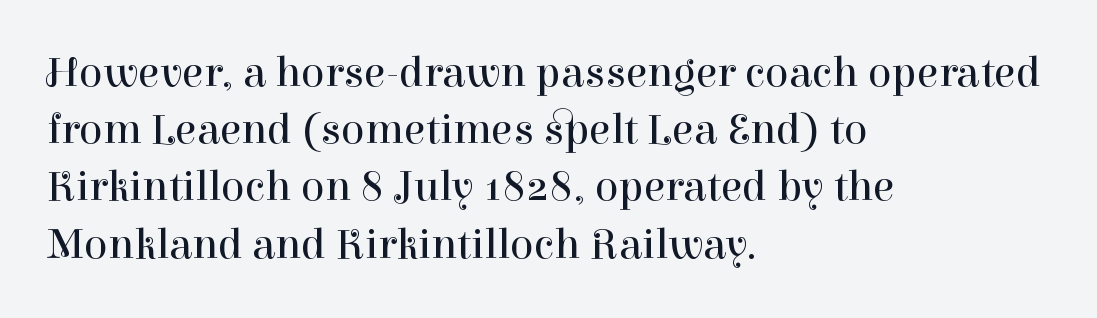
Each letter keeps its own natural width here, so spacing adapts to shape. Weight: in the light-to-regular range. Notice how the stems are strictly vertical — no italics here. One-word summary of the alignment: left. Honestly, the letter spacing is just normal — you wouldn't notice it. A typesetter would call this leading conventional body-copy spacing.
